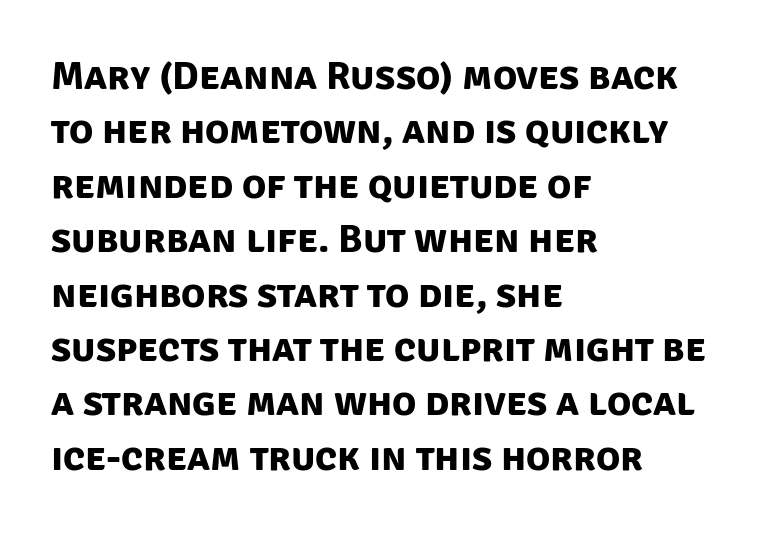
Q: Is the text bold? A: Yes.
Q: Is the typeface a serif or a sans-serif typeface? A: Sans-serif.
Q: Is the text underlined? A: No.
Q: How is the paragraph aligned? A: Left-aligned.
Q: Is the spacing between letters normal or unusually wide? A: Normal.
Q: Is the spacing between lines tight, normal or loose? A: Normal.
Q: Width (condensed, normal, or wide)? A: Normal.
Q: Stroke contrast? A: Low.
Q: x-height? A: Large.
Q: Monospaced? A: No.
